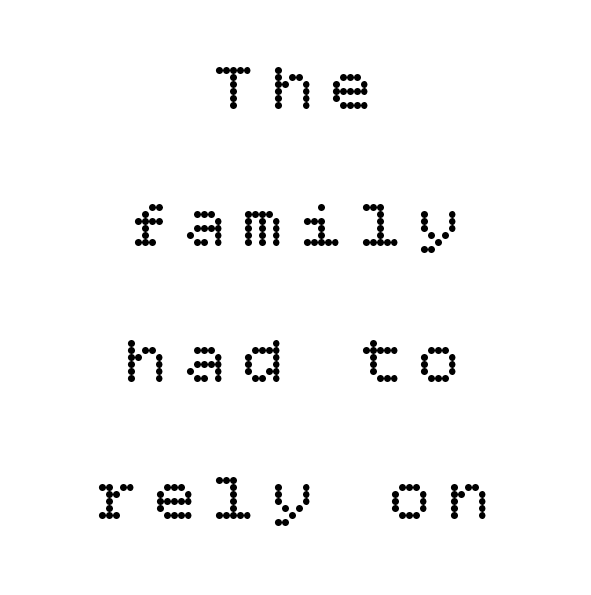
The image shows 69 px regular-weight type, upright; set centered, loose line spacing (1.98x), unusually wide letter spacing (+0.25 em), not underlined; low stroke contrast and a large x-height.
